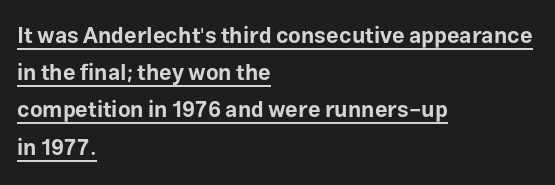
Q: Is the text bold? A: Yes.
Q: Is the text italic (slanted)? A: No, it is upright.
Q: Is the text underlined? A: Yes.
Q: How is the paragraph aligned? A: Left-aligned.
Q: Is the spacing between letters normal or unusually wide? A: Normal.
Q: Is the spacing between lines tight, normal or loose? A: Normal.
